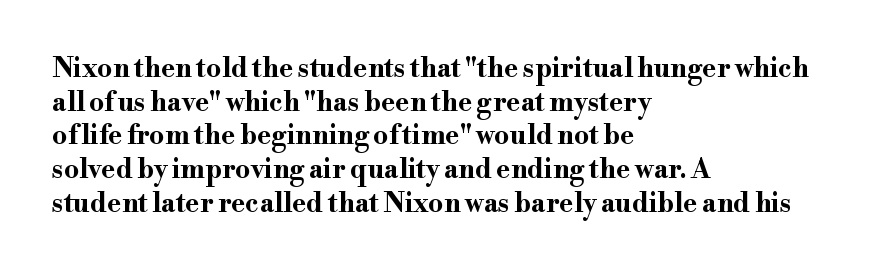
The image shows 27 px bold type, upright; set left-aligned, normal line spacing (1.25x), normal letter spacing, not underlined.
